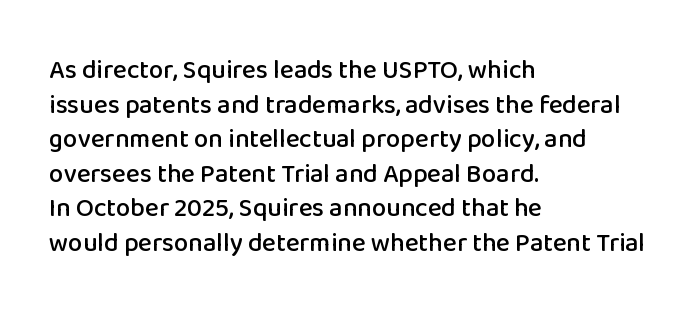
{"italic": "no", "underline": "no", "align": "left", "line_spacing": "normal", "line_spacing_ratio": 1.33, "letter_spacing": "normal", "letter_spacing_em": 0.0, "glyph_px": 26}
